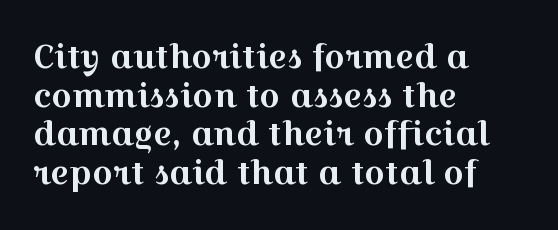
The image shows 32 px wide serif type, upright; set left-aligned, line spacing 1.21x, normal letter spacing, not underlined; a medium x-height.
